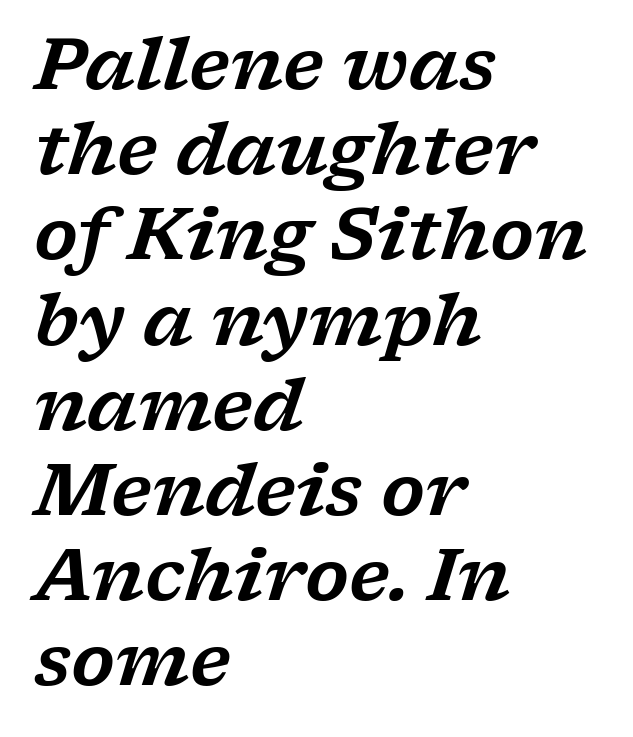
{"serif": "yes", "italic": "yes", "lean": "right", "slant_degrees": 17, "width": "wide", "stroke_contrast": "low", "x_height": "medium", "monospaced": "no", "underline": "no", "align": "left", "line_spacing_ratio": 1.2, "letter_spacing": "normal", "letter_spacing_em": 0.0, "glyph_px": 71}
